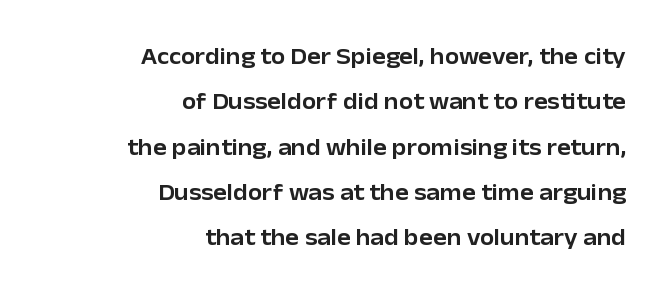
{"italic": "no", "underline": "no", "align": "right", "line_spacing": "loose", "line_spacing_ratio": 1.97, "letter_spacing": "normal", "letter_spacing_em": 0.0, "glyph_px": 23}
